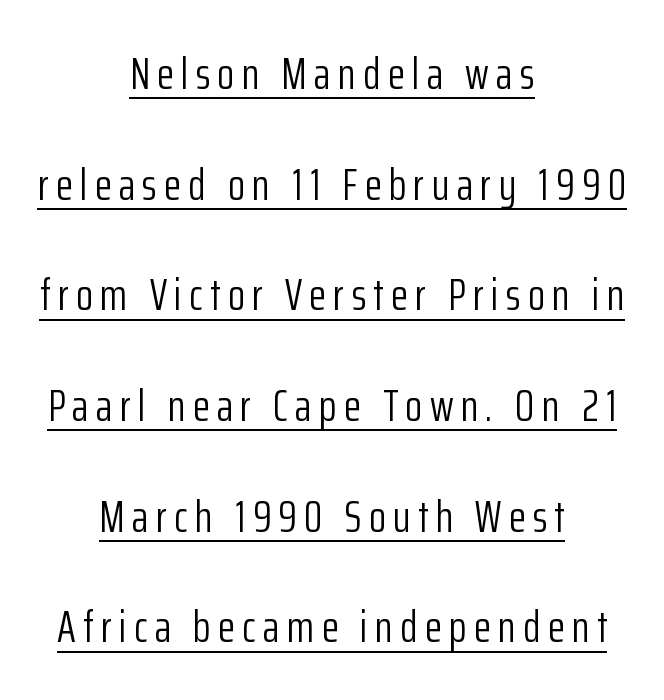
Compared with a typical body face, this is equally light or lighter still. This sample is center-justified, so both line endings float freely. The typeface chosen for these lines omits serifs. Airy leading.
